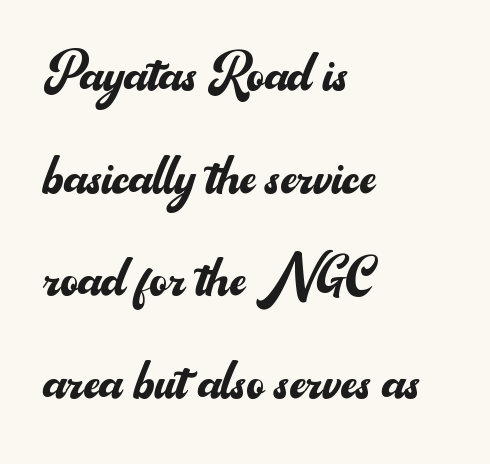
The image shows 68 px regular-weight sans-serif type; set left-aligned, normal line spacing (1.51x), normal letter spacing, not underlined; medium stroke contrast and a small x-height.
